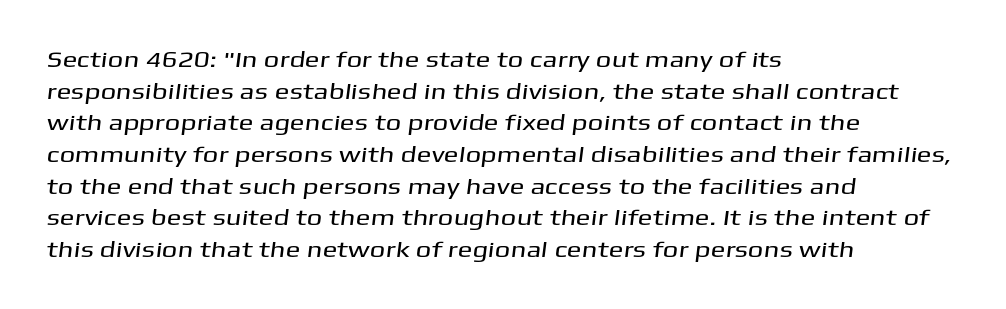
Q: Is the text underlined? A: No.
Q: How is the paragraph aligned? A: Left-aligned.
Q: Is the spacing between letters normal or unusually wide? A: Normal.
Q: Is the spacing between lines tight, normal or loose? A: Normal.
